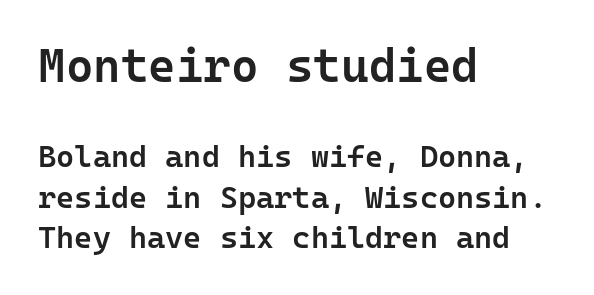
The image shows 47 px semibold sans-serif type, upright, monospaced; set left-aligned, normal line spacing (1.32x), normal letter spacing, not underlined; the first (top) block is 1.52x larger; low stroke contrast and a medium x-height.
